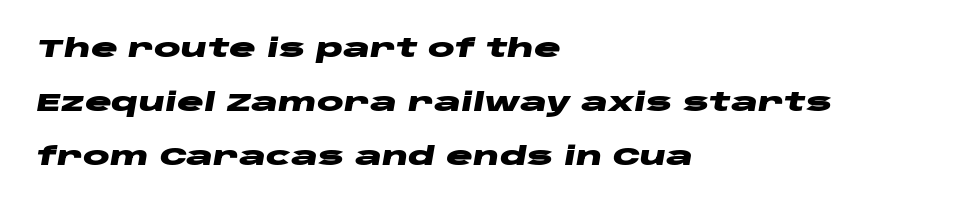
Q: Is the text bold? A: Yes.
Q: Is the text italic (slanted)? A: Yes, it leans right by about 10 degrees.
Q: Is the text underlined? A: No.
Q: How is the paragraph aligned? A: Left-aligned.
Q: Is the spacing between letters normal or unusually wide? A: Normal.
Q: Is the spacing between lines tight, normal or loose? A: Loose.
